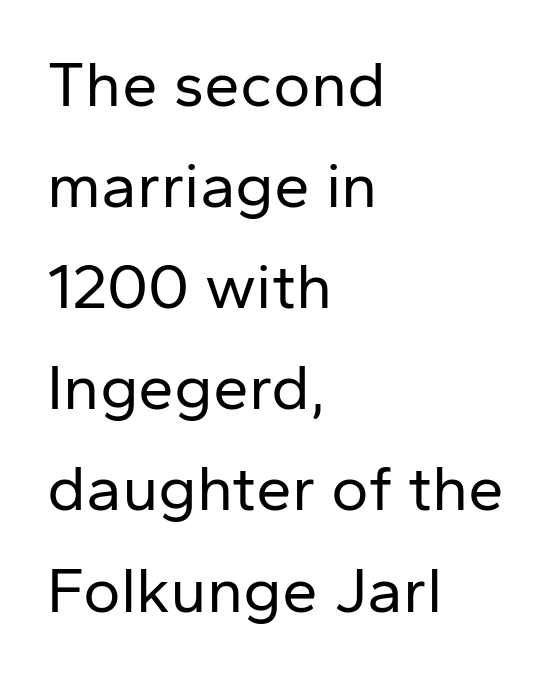
Q: Is the text bold? A: No.
Q: Is the text italic (slanted)? A: No, it is upright.
Q: Is the typeface a serif or a sans-serif typeface? A: Sans-serif.
Q: Is the text underlined? A: No.
Q: How is the paragraph aligned? A: Left-aligned.
Q: Is the spacing between letters normal or unusually wide? A: Normal.
Q: Is the spacing between lines tight, normal or loose? A: Normal.
Q: Width (condensed, normal, or wide)? A: Normal.
Q: Stroke contrast? A: Low.
Q: x-height? A: Medium.
Q: Monospaced? A: No.
